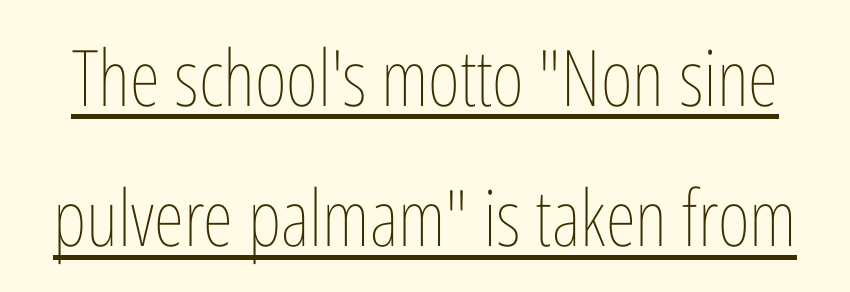
Q: Is the text bold? A: No.
Q: Is the text italic (slanted)? A: No, it is upright.
Q: Is the text underlined? A: Yes.
Q: Is the spacing between letters normal or unusually wide? A: Normal.
Q: Width (condensed, normal, or wide)? A: Condensed.
Q: Stroke contrast? A: Low.
Q: x-height? A: Medium.
Q: Monospaced? A: No.
